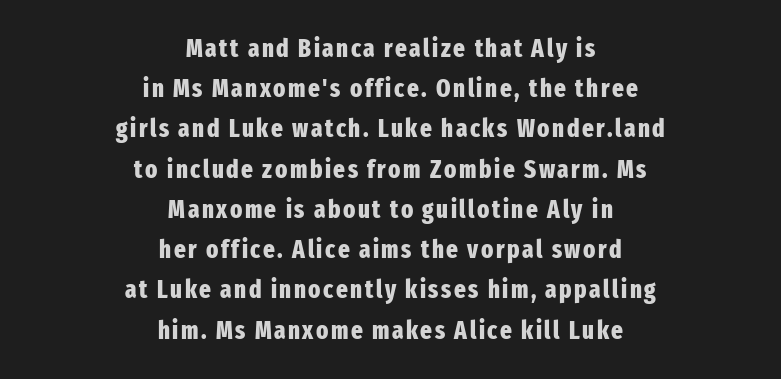
How would I describe the line gaps? Plain and ordinary. A dark, heavy texture on the line: the type is bold. The lettering holds an erect, upright posture throughout. Descender tails drop into unmarked territory. Reading down the block, each line starts at a different indent, mirrored at its end.
